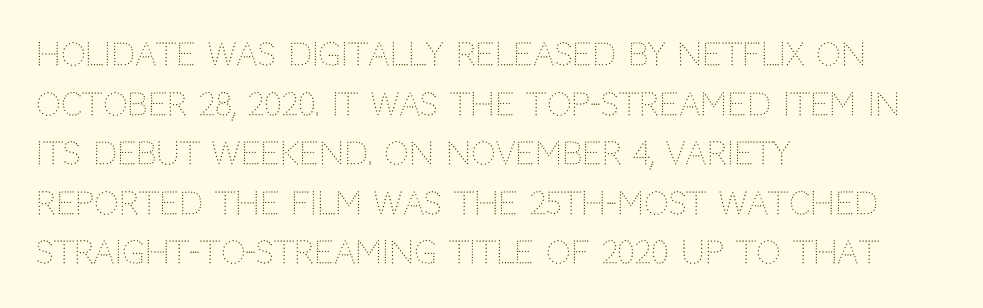
Each stroke keeps to a modest, everyday thickness or less. These lines are rendered in a variable-pitch font. No word sits above an underline. Interline gaps are of average width in this sample. Unlike a traditional serif, this face leaves its strokes unadorned.
